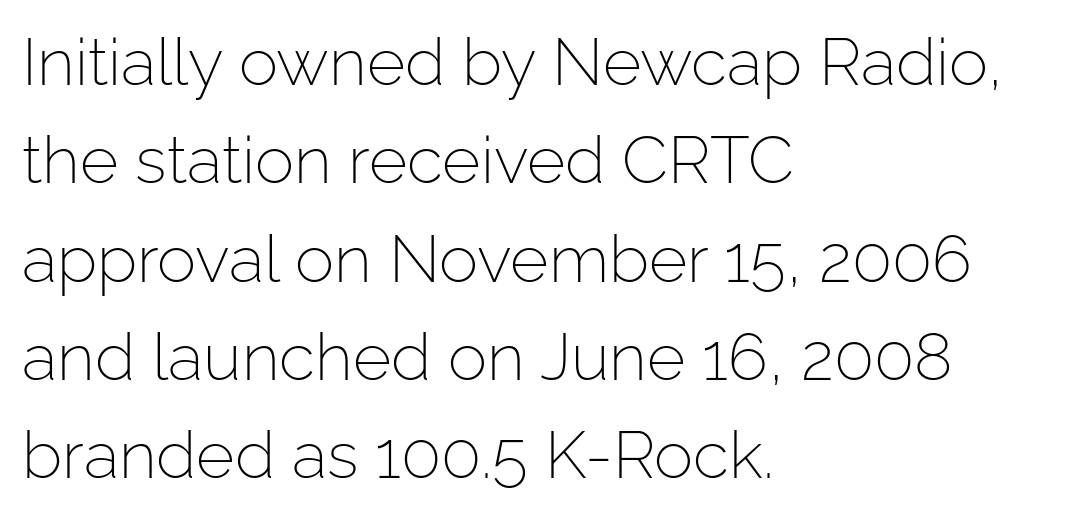
The image shows 66 px light sans-serif type, upright; set left-aligned, normal line spacing (1.49x), normal letter spacing, not underlined; low stroke contrast and a medium x-height.
